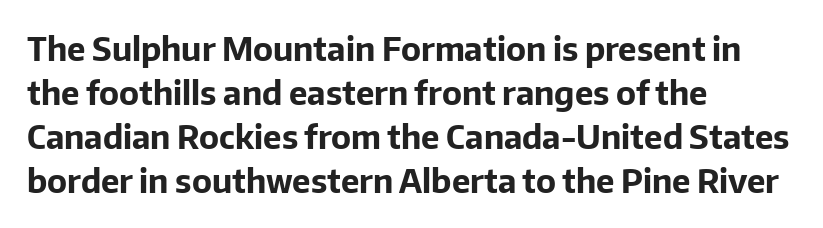
Do the characters align in a grid? No, the font is proportional. In terms of letterform style, serifs are entirely absent. The face used here has the dense, thick strokes of a bold. The rendering keeps characters at their native spacing.
